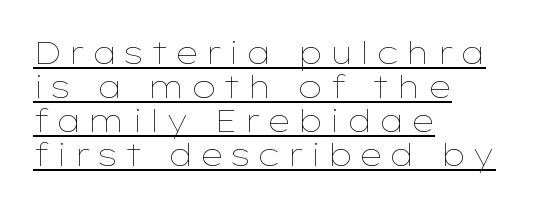
The image shows 31 px thin, wide type, upright; set left-aligned, tight line spacing (1.1x), unusually wide letter spacing (+0.2 em), underlined; low stroke contrast and a medium x-height.
